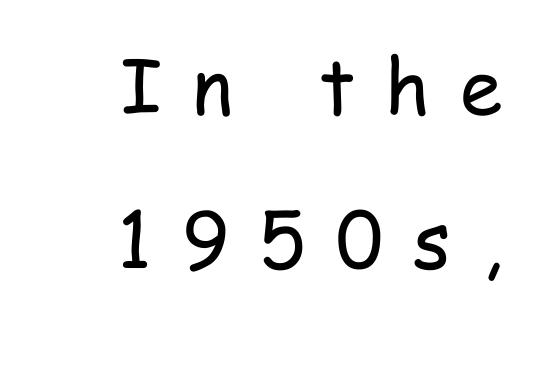
Q: Is the text bold? A: No.
Q: Is the text italic (slanted)? A: No, it is upright.
Q: Is the typeface a serif or a sans-serif typeface? A: Sans-serif.
Q: Is the text underlined? A: No.
Q: How is the paragraph aligned? A: Right-aligned.
Q: Is the spacing between letters normal or unusually wide? A: Unusually wide.
Q: Is the spacing between lines tight, normal or loose? A: Loose.
Q: Width (condensed, normal, or wide)? A: Condensed.
Q: Stroke contrast? A: Low.
Q: x-height? A: Medium.
Q: Monospaced? A: No.
